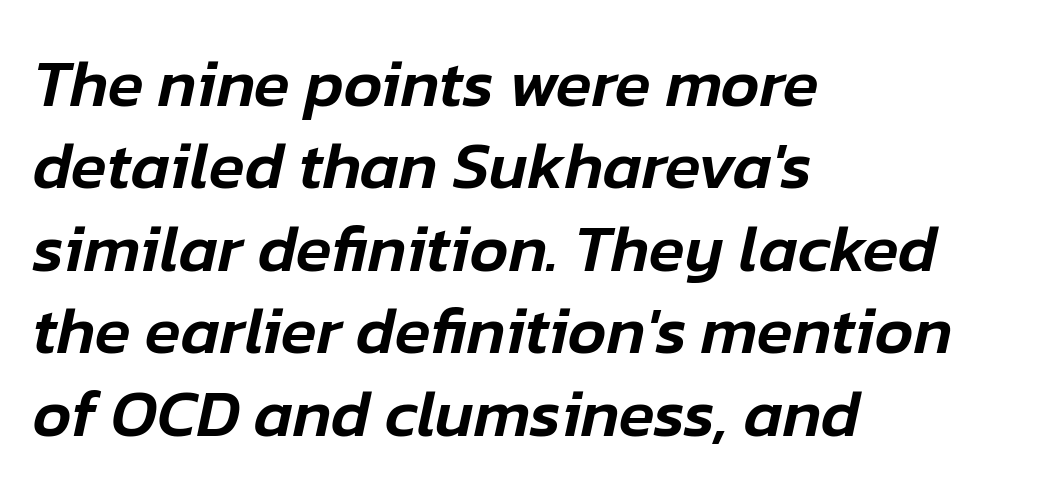
{"italic": "yes", "lean": "right", "slant_degrees": 12, "width": "normal", "stroke_contrast": "low", "x_height": "medium", "monospaced": "no", "underline": "no", "align": "left", "line_spacing": "normal", "line_spacing_ratio": 1.25, "letter_spacing": "normal", "letter_spacing_em": 0.0, "glyph_px": 66}
